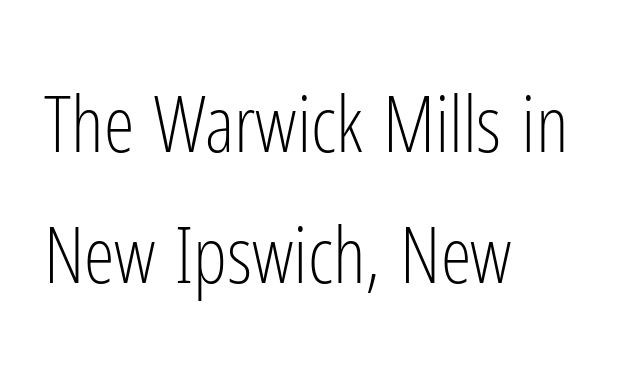
{"serif": "no", "italic": "no", "bold": "no", "weight": "light", "width": "condensed", "stroke_contrast": "low", "x_height": "medium", "monospaced": "no", "underline": "no", "align": "left", "line_spacing": "normal", "line_spacing_ratio": 1.68, "letter_spacing": "normal", "letter_spacing_em": 0.0, "glyph_px": 78}
